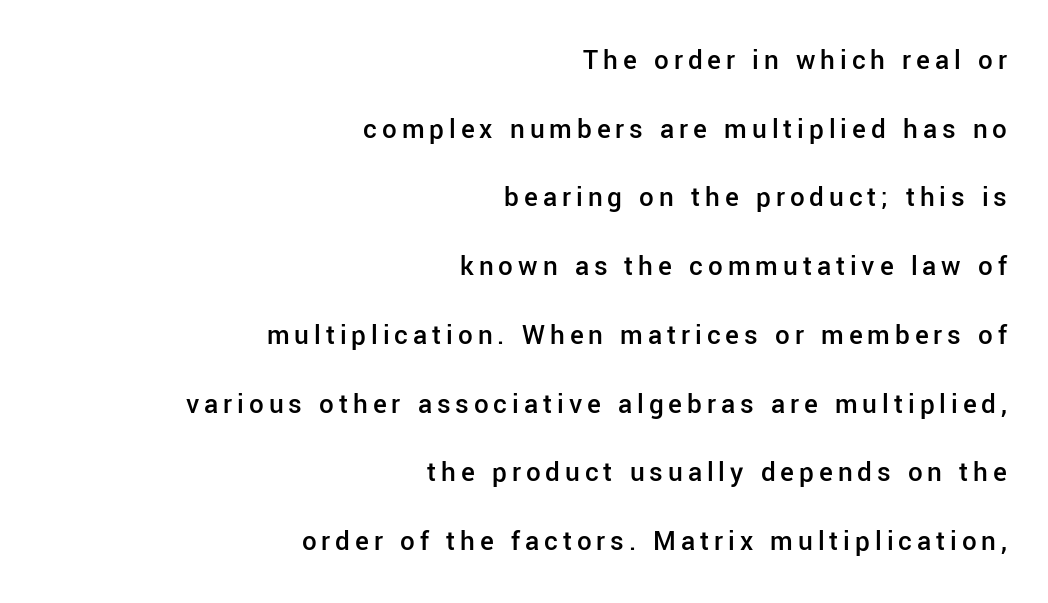
The image shows 29 px semibold sans-serif type, upright; set right-aligned, loose line spacing (2.37x), not underlined; low stroke contrast and a medium x-height.
